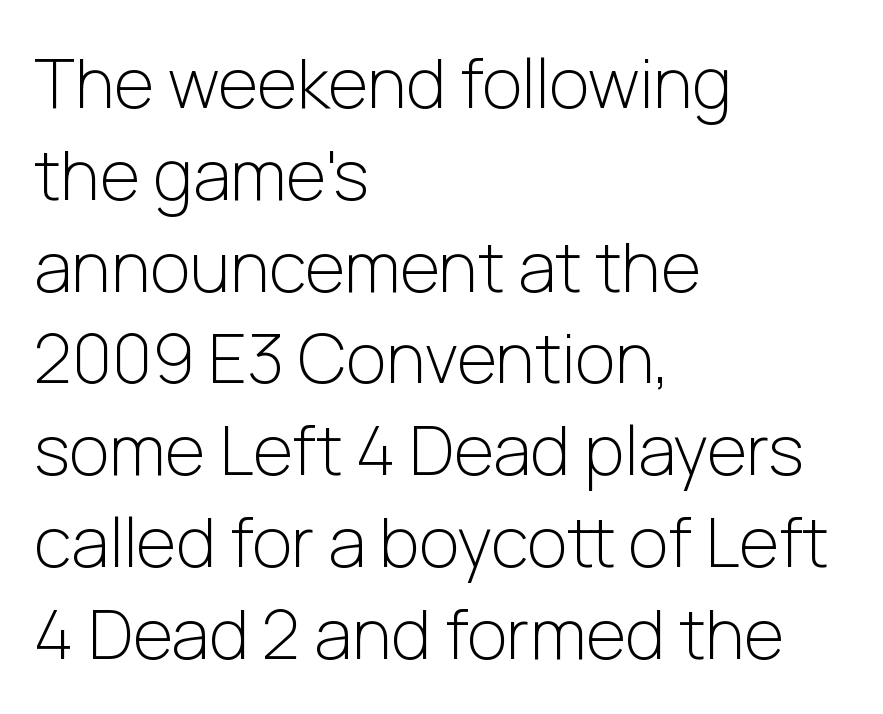
{"serif": "no", "italic": "no", "bold": "no", "weight": "light", "width": "normal", "stroke_contrast": "low", "x_height": "medium", "monospaced": "no", "underline": "no", "align": "left", "line_spacing": "normal", "line_spacing_ratio": 1.33, "letter_spacing": "normal", "letter_spacing_em": 0.0, "glyph_px": 69}
